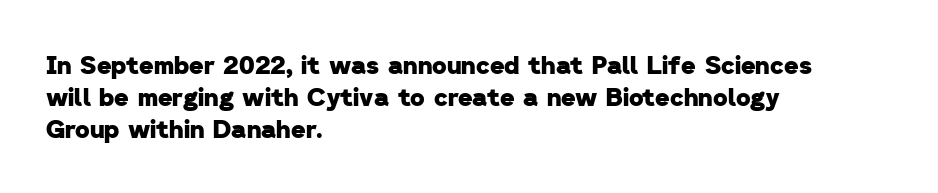
The baseline area is clear. Standard letterfit; no display-style spreading of the glyphs. The sample has been set heavy, in full bold. Teacher's note: observe the even left margin — that is flush-left alignment.
